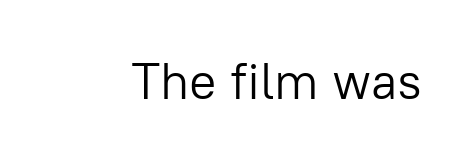
{"serif": "no", "italic": "no", "bold": "no", "weight": "light", "width": "normal", "stroke_contrast": "low", "x_height": "medium", "monospaced": "no", "underline": "no", "letter_spacing": "normal", "letter_spacing_em": 0.0, "glyph_px": 51}
